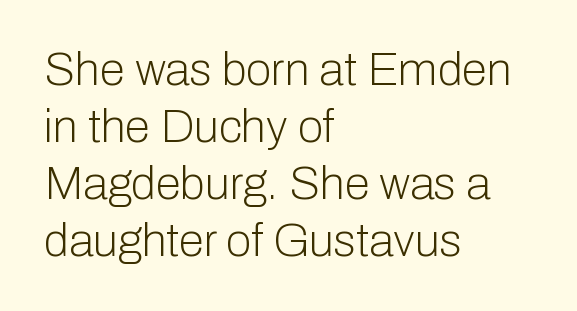
{"serif": "no", "italic": "no", "bold": "no", "weight": "light", "width": "normal", "stroke_contrast": "low", "x_height": "medium", "monospaced": "no", "underline": "no", "align": "left", "line_spacing_ratio": 1.24, "letter_spacing": "normal", "letter_spacing_em": 0.0, "glyph_px": 46}
